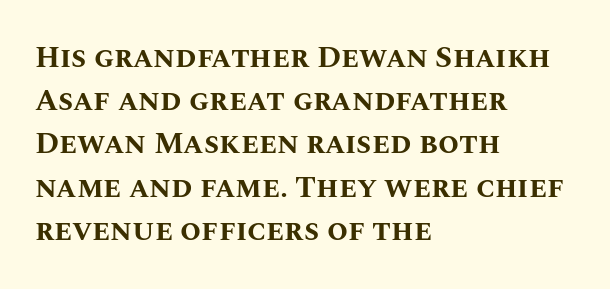
The image shows 30 px bold type, upright; set left-aligned, normal line spacing (1.44x), normal letter spacing, not underlined; medium stroke contrast and a large x-height.
